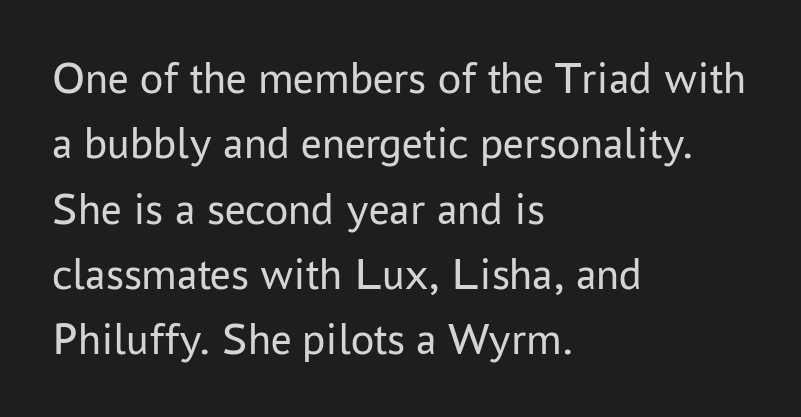
Q: Is the text bold? A: No.
Q: Is the text italic (slanted)? A: No, it is upright.
Q: Is the typeface a serif or a sans-serif typeface? A: Sans-serif.
Q: Is the text underlined? A: No.
Q: How is the paragraph aligned? A: Left-aligned.
Q: Is the spacing between letters normal or unusually wide? A: Normal.
Q: Is the spacing between lines tight, normal or loose? A: Normal.
Q: Width (condensed, normal, or wide)? A: Normal.
Q: Stroke contrast? A: Low.
Q: x-height? A: Medium.
Q: Monospaced? A: No.
